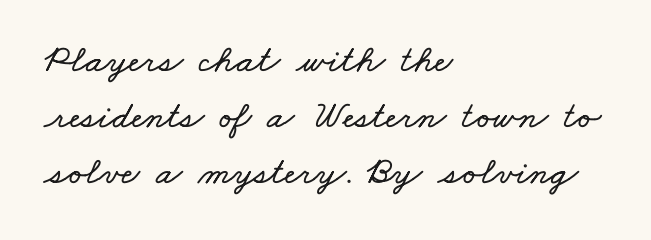
The image shows 39 px wide type; set left-aligned, normal line spacing (1.43x), normal letter spacing, not underlined; low stroke contrast and a small x-height.
